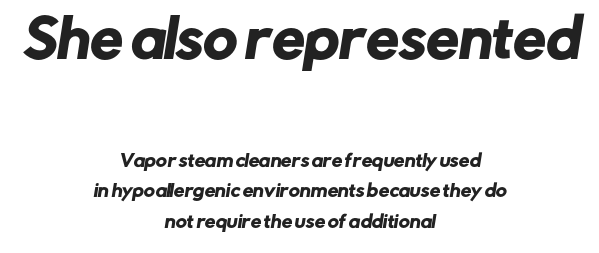
{"serif": "no", "width": "normal", "stroke_contrast": "low", "x_height": "medium", "monospaced": "no", "underline": "no", "align": "center", "line_spacing_ratio": 1.78, "letter_spacing": "normal", "letter_spacing_em": 0.0, "larger_block": "first", "size_ratio": 3.06, "glyph_px": 52}
